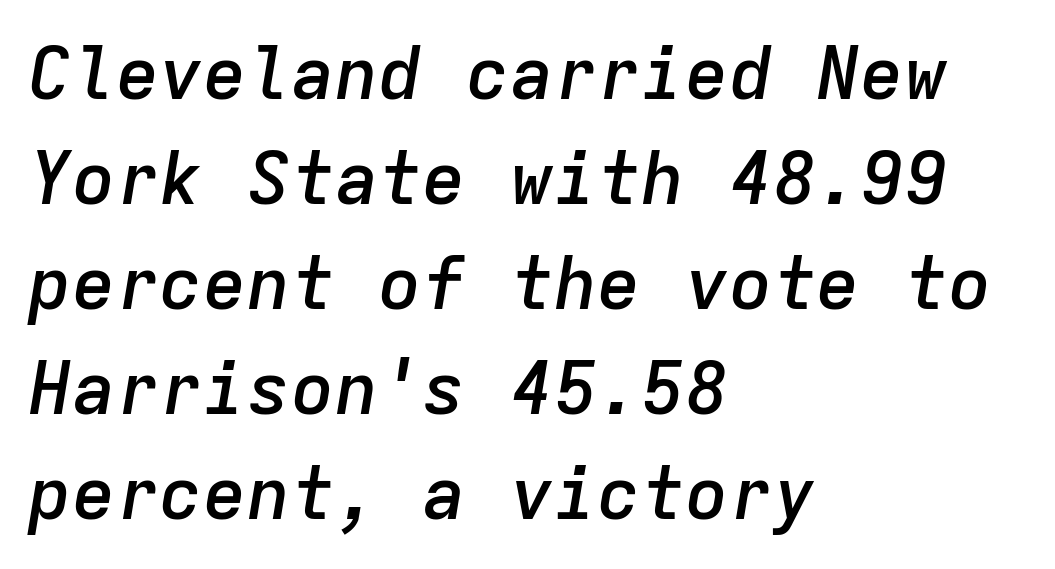
Q: Is the text bold? A: Semi-bold.
Q: Is the text italic (slanted)? A: Yes, it leans right by about 9 degrees.
Q: Is the text underlined? A: No.
Q: How is the paragraph aligned? A: Left-aligned.
Q: Is the spacing between letters normal or unusually wide? A: Normal.
Q: Is the spacing between lines tight, normal or loose? A: Normal.
Q: Width (condensed, normal, or wide)? A: Normal.
Q: Stroke contrast? A: Low.
Q: x-height? A: Medium.
Q: Monospaced? A: Yes.
